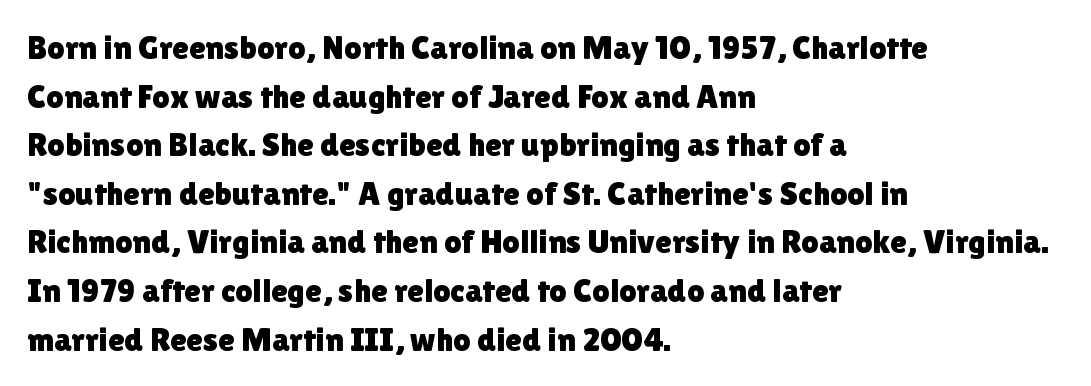
Q: Is the text italic (slanted)? A: No, it is upright.
Q: Is the typeface a serif or a sans-serif typeface? A: Sans-serif.
Q: Is the text underlined? A: No.
Q: How is the paragraph aligned? A: Left-aligned.
Q: Is the spacing between letters normal or unusually wide? A: Normal.
Q: Is the spacing between lines tight, normal or loose? A: Normal.
Q: Width (condensed, normal, or wide)? A: Normal.
Q: x-height? A: Medium.
Q: Monospaced? A: No.
